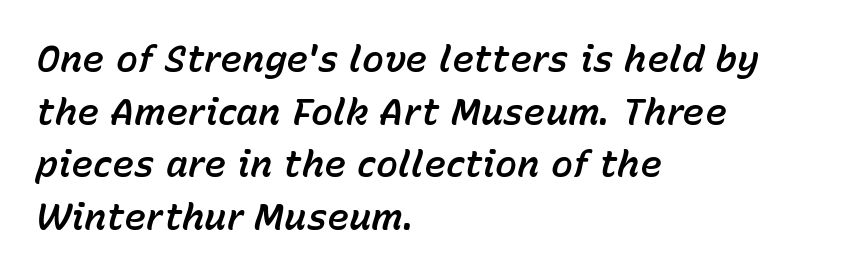
Q: Is the text italic (slanted)? A: Yes, it leans right by about 15 degrees.
Q: Is the text underlined? A: No.
Q: How is the paragraph aligned? A: Left-aligned.
Q: Is the spacing between letters normal or unusually wide? A: Normal.
Q: Is the spacing between lines tight, normal or loose? A: Normal.
Q: Width (condensed, normal, or wide)? A: Normal.
Q: Stroke contrast? A: Low.
Q: x-height? A: Medium.
Q: Monospaced? A: No.
